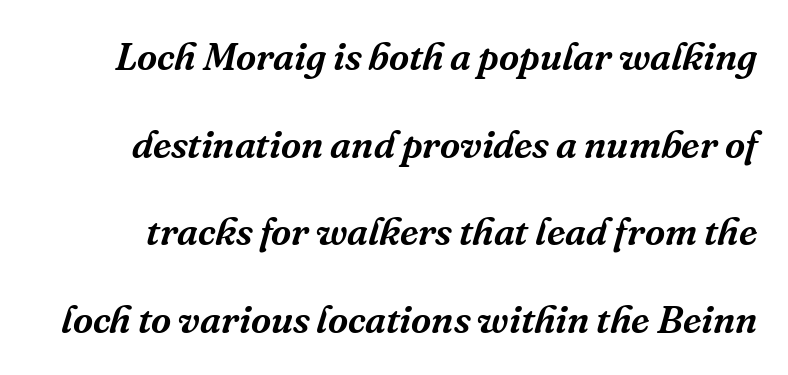
The image shows 39 px serif type, italic (leaning right); set loose line spacing (2.25x), normal letter spacing, not underlined; medium stroke contrast and a medium x-height.
